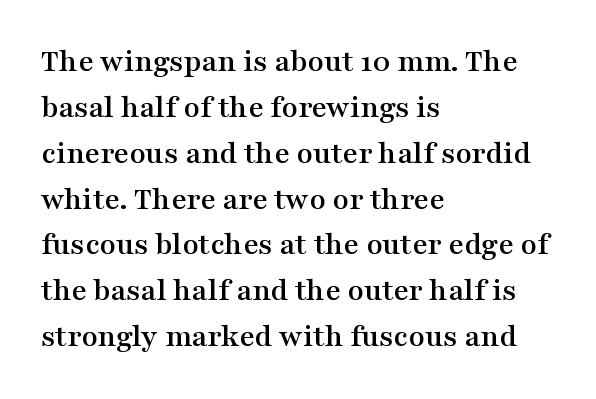
{"serif": "yes", "italic": "no", "width": "wide", "stroke_contrast": "medium", "x_height": "medium", "monospaced": "no", "underline": "no", "align": "left", "line_spacing": "normal", "line_spacing_ratio": 1.39, "letter_spacing": "normal", "letter_spacing_em": 0.0, "glyph_px": 33}
